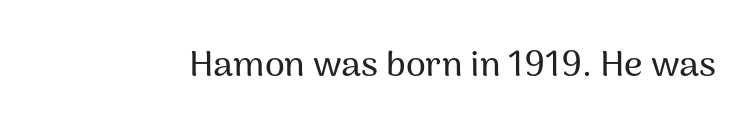
{"serif": "no", "italic": "no", "width": "normal", "stroke_contrast": "medium", "x_height": "medium", "monospaced": "no", "underline": "no", "letter_spacing": "normal", "letter_spacing_em": 0.0, "glyph_px": 36}
